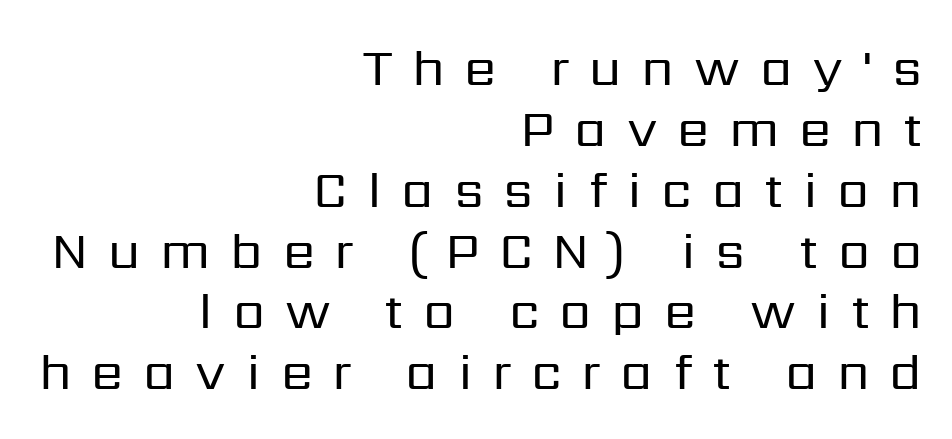
The image shows 52 px regular-weight sans-serif type, upright; set right-aligned, line spacing 1.17x, unusually wide letter spacing (+0.38 em), not underlined; low stroke contrast and a medium x-height.
